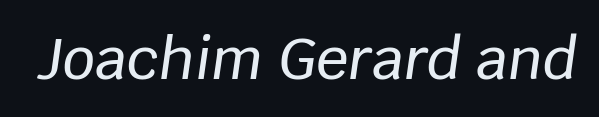
Q: Is the text italic (slanted)? A: Yes, it leans right by about 8 degrees.
Q: Is the text underlined? A: No.
Q: Is the spacing between letters normal or unusually wide? A: Normal.
Q: Width (condensed, normal, or wide)? A: Normal.
Q: Stroke contrast? A: Low.
Q: x-height? A: Large.
Q: Monospaced? A: No.
